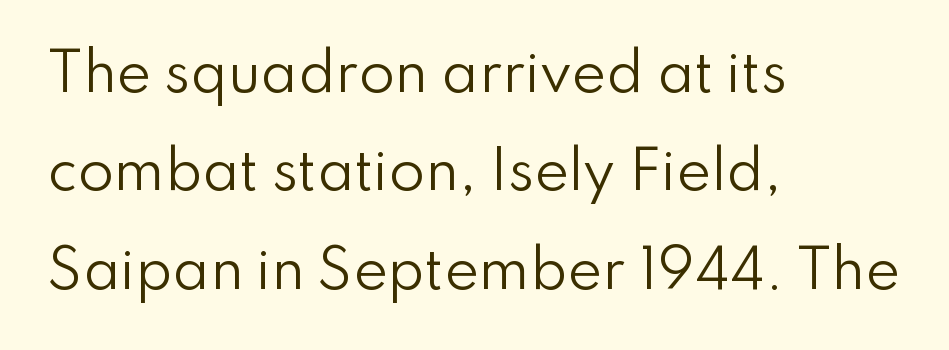
Q: Is the text bold? A: No.
Q: Is the text italic (slanted)? A: No, it is upright.
Q: Is the typeface a serif or a sans-serif typeface? A: Sans-serif.
Q: Is the text underlined? A: No.
Q: How is the paragraph aligned? A: Left-aligned.
Q: Is the spacing between letters normal or unusually wide? A: Normal.
Q: Width (condensed, normal, or wide)? A: Normal.
Q: Stroke contrast? A: Low.
Q: x-height? A: Small.
Q: Monospaced? A: No.
